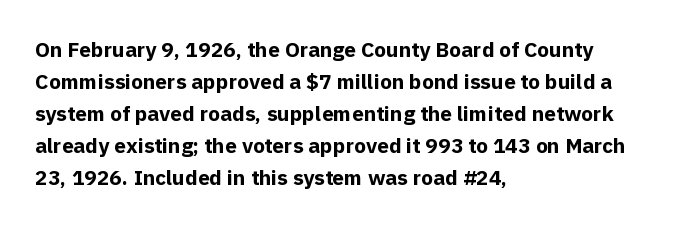
{"italic": "no", "bold": "yes", "underline": "no", "align": "left", "line_spacing": "normal", "line_spacing_ratio": 1.52, "letter_spacing": "normal", "letter_spacing_em": 0.0, "glyph_px": 21}
